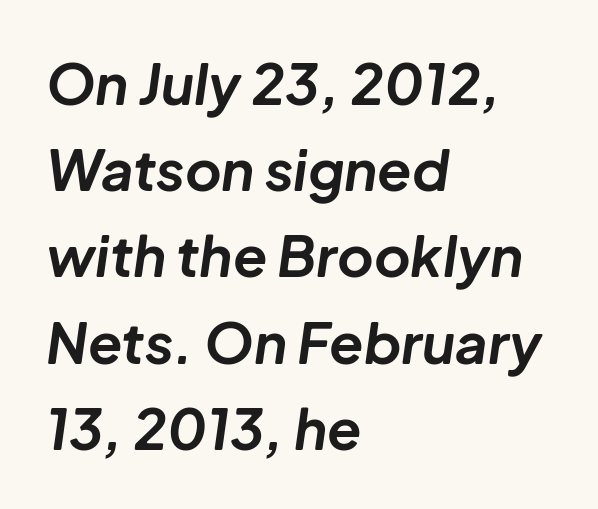
{"italic": "yes", "lean": "right", "slant_degrees": 8, "bold": "yes", "weight": "bold", "width": "normal", "stroke_contrast": "low", "x_height": "medium", "monospaced": "no", "underline": "no", "align": "left", "line_spacing": "normal", "line_spacing_ratio": 1.54, "letter_spacing": "normal", "letter_spacing_em": 0.0, "glyph_px": 56}
